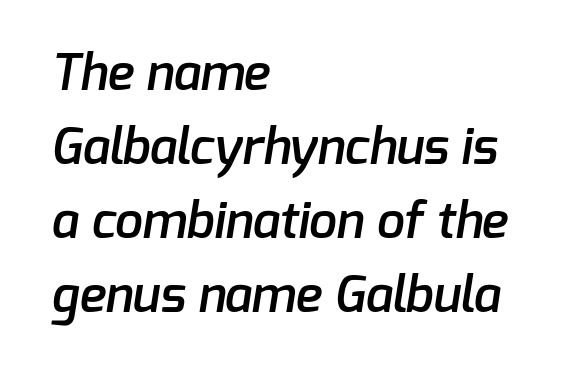
Q: Is the text bold? A: Semi-bold.
Q: Is the typeface a serif or a sans-serif typeface? A: Sans-serif.
Q: Is the text underlined? A: No.
Q: How is the paragraph aligned? A: Left-aligned.
Q: Is the spacing between letters normal or unusually wide? A: Normal.
Q: Is the spacing between lines tight, normal or loose? A: Normal.
Q: Width (condensed, normal, or wide)? A: Normal.
Q: Stroke contrast? A: Low.
Q: x-height? A: Medium.
Q: Monospaced? A: No.
